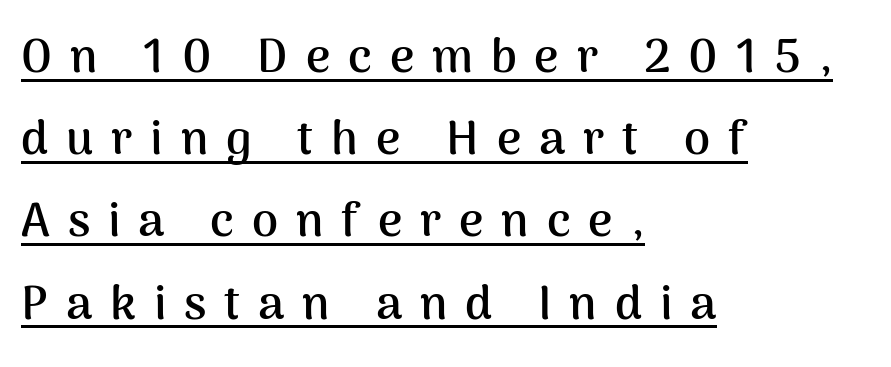
The image shows 47 px semibold sans-serif type, upright; set left-aligned, line spacing 1.75x, unusually wide letter spacing (+0.38 em), underlined; medium stroke contrast and a medium x-height.
